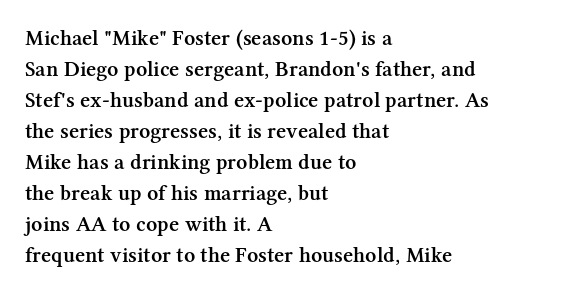
Q: Is the text bold? A: Semi-bold.
Q: Is the text italic (slanted)? A: No, it is upright.
Q: Is the text underlined? A: No.
Q: How is the paragraph aligned? A: Left-aligned.
Q: Is the spacing between letters normal or unusually wide? A: Normal.
Q: Is the spacing between lines tight, normal or loose? A: Normal.
